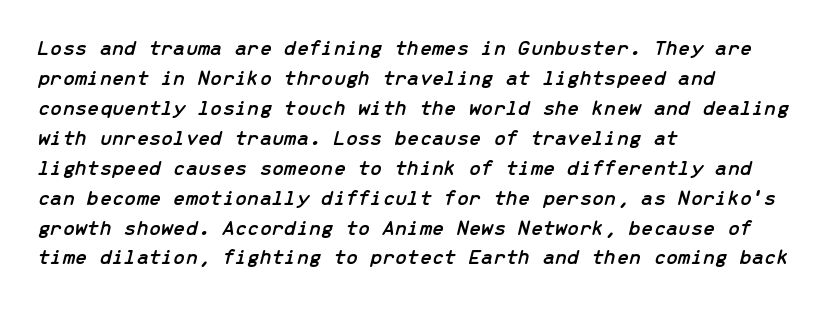
{"italic": "yes", "lean": "right", "slant_degrees": 13, "underline": "no", "align": "left", "line_spacing": "normal", "line_spacing_ratio": 1.36, "letter_spacing": "normal", "letter_spacing_em": 0.0, "glyph_px": 22}
